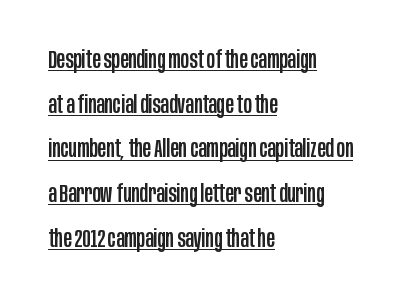
Q: Is the text italic (slanted)? A: No, it is upright.
Q: Is the text underlined? A: Yes.
Q: How is the paragraph aligned? A: Left-aligned.
Q: Is the spacing between letters normal or unusually wide? A: Normal.
